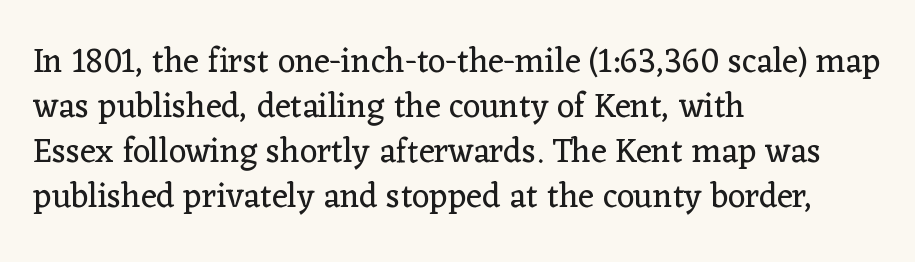
Q: Is the text bold? A: No.
Q: Is the text italic (slanted)? A: No, it is upright.
Q: Is the typeface a serif or a sans-serif typeface? A: Serif.
Q: Is the text underlined? A: No.
Q: How is the paragraph aligned? A: Left-aligned.
Q: Is the spacing between letters normal or unusually wide? A: Normal.
Q: Is the spacing between lines tight, normal or loose? A: Normal.
Q: Width (condensed, normal, or wide)? A: Normal.
Q: Stroke contrast? A: Low.
Q: x-height? A: Medium.
Q: Monospaced? A: No.
